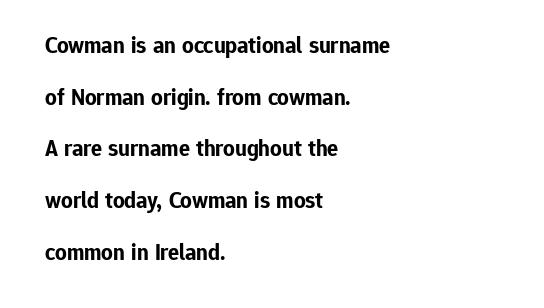
Nope, not italic — everything's standing straight. This is heavy type, rendered in bold. The specimen omits any rule beneath the text block's lines. There is no visible air inserted between adjacent glyphs. The ragged edge is on the right, which tells us the setting is flush left. Leading is clearly above the norm, producing a sparse column.
